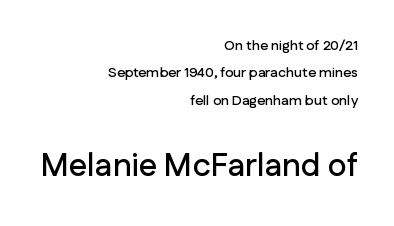
Q: Is the text italic (slanted)? A: No, it is upright.
Q: Is the typeface a serif or a sans-serif typeface? A: Sans-serif.
Q: Is the text underlined? A: No.
Q: How is the paragraph aligned? A: Right-aligned.
Q: Is the spacing between letters normal or unusually wide? A: Normal.
Q: Is the spacing between lines tight, normal or loose? A: Loose.
Q: Which block of text is set in a larger size, the first (top) or the second (bottom)? A: The second (bottom) one.
Q: Width (condensed, normal, or wide)? A: Normal.
Q: Stroke contrast? A: Low.
Q: x-height? A: Medium.
Q: Monospaced? A: No.
